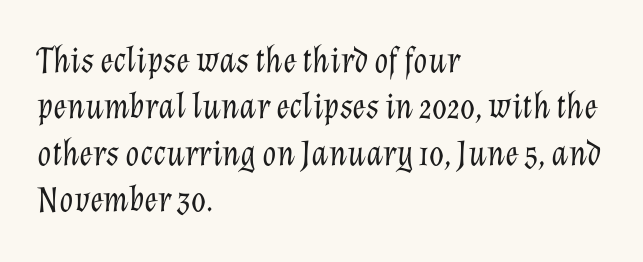
{"italic": "yes", "lean": "right", "slant_degrees": 12, "bold": "no", "weight": "light", "width": "normal", "stroke_contrast": "low", "x_height": "medium", "monospaced": "no", "underline": "no", "align": "left", "line_spacing": "normal", "line_spacing_ratio": 1.29, "letter_spacing": "normal", "letter_spacing_em": 0.0, "glyph_px": 36}
